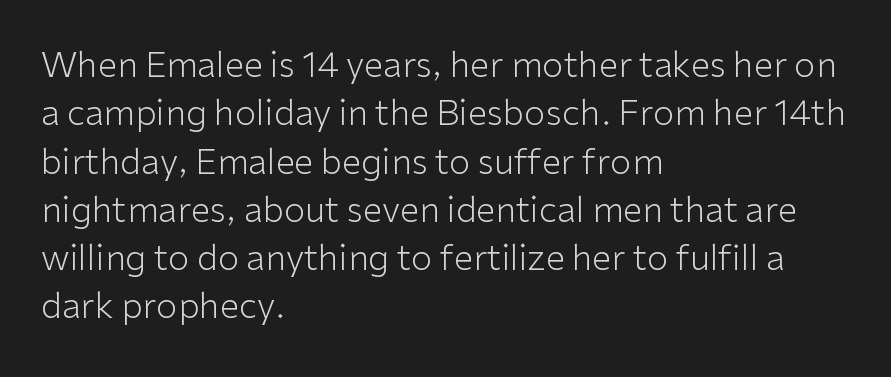
The image shows 35 px light sans-serif type, upright; set left-aligned, normal line spacing (1.38x), normal letter spacing, not underlined; low stroke contrast and a medium x-height.
